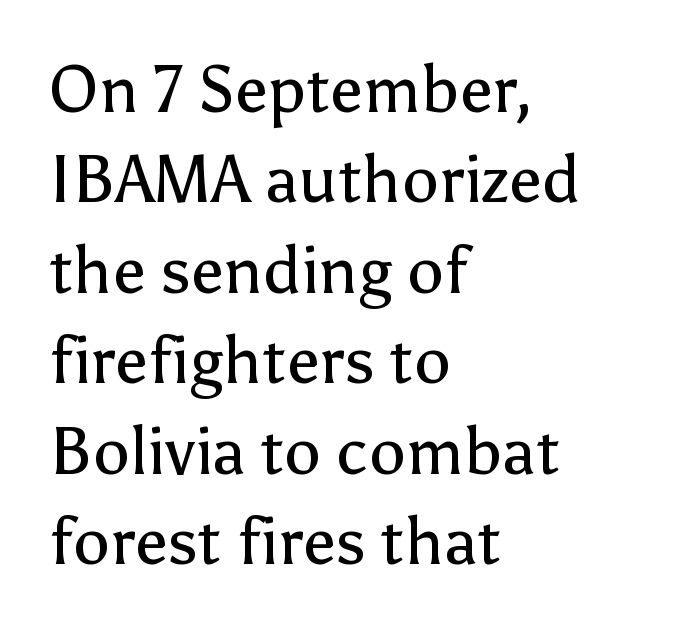
All the whitespace from short lines collects on the right. A typesetter would call this proportional, since set widths differ per character. These glyphs show unthickened strokes, regular width or finer. The rendering keeps characters at their native spacing.
